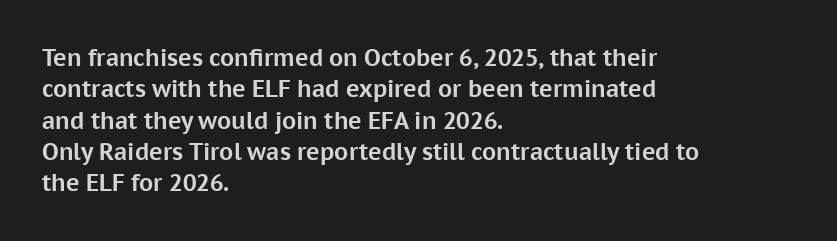
If you drew a line through each stem, it would be perfectly vertical. The face used here has the dense, thick strokes of a bold. All the whitespace from short lines collects on the right. Observe the ordinary spacing: letters are neighbours, not strangers. Rule under the text: the space is simply empty.
